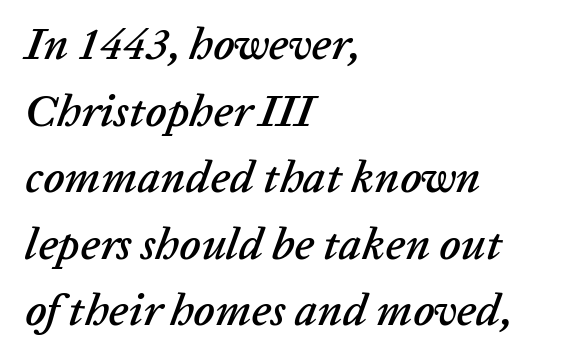
The image shows 45 px text type, italic (leaning right); set left-aligned, normal line spacing (1.48x), normal letter spacing, not underlined; low stroke contrast and a medium x-height.
